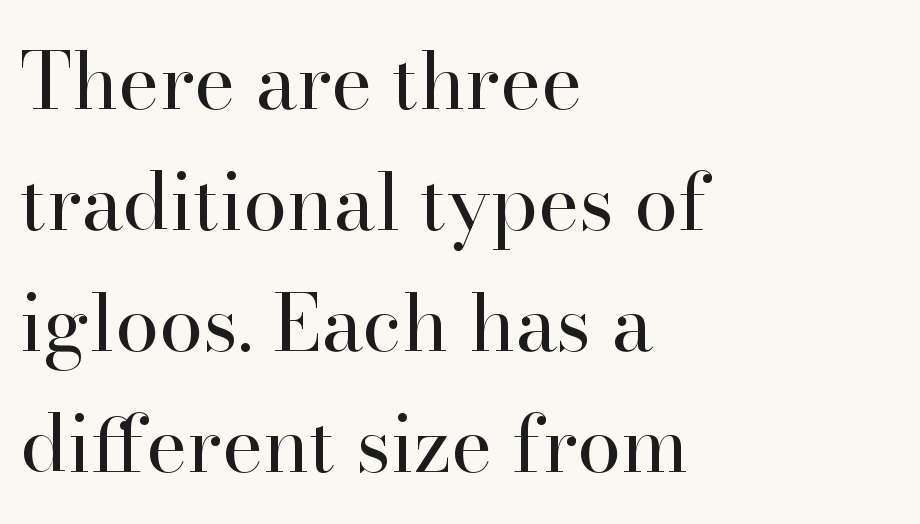
The image shows 79 px regular-weight serif type, upright; set left-aligned, normal line spacing (1.53x), normal letter spacing, not underlined; high stroke contrast and a small x-height.
